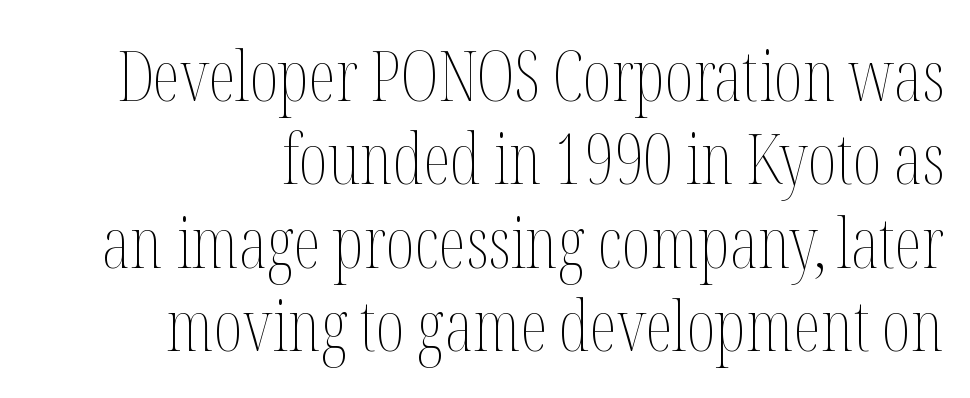
Note the varied advance widths — an 'i' is clearly narrower than an 'm'. Typeset ragged left — the right edge is the straight one. No letter is thick-stroked: the sample isn't bold. The letterforms sit shoulder to shoulder at normal distance. The typography opts for an upright posture over an oblique one.
